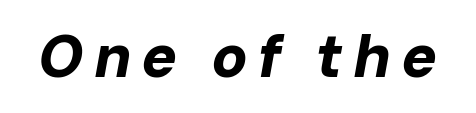
The image shows 60 px bold type, italic (leaning right); set not underlined; low stroke contrast and a medium x-height.
